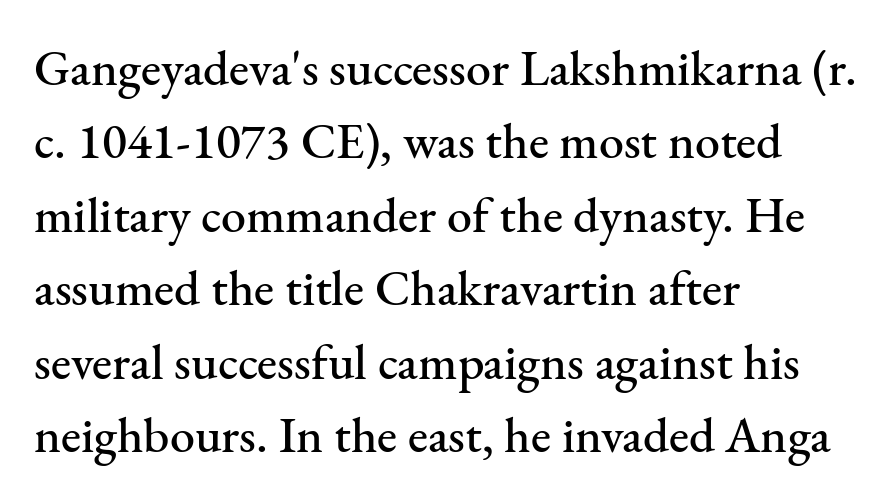
The type is set solid horizontally, with unmodified tracking. The lines are quadded left. Look at the bottom of the vertical strokes: they flare into serifs here. In terms of leading, this rendering sits right in the middle. Think of a printed novel: that variable character pitch is what you see here.
